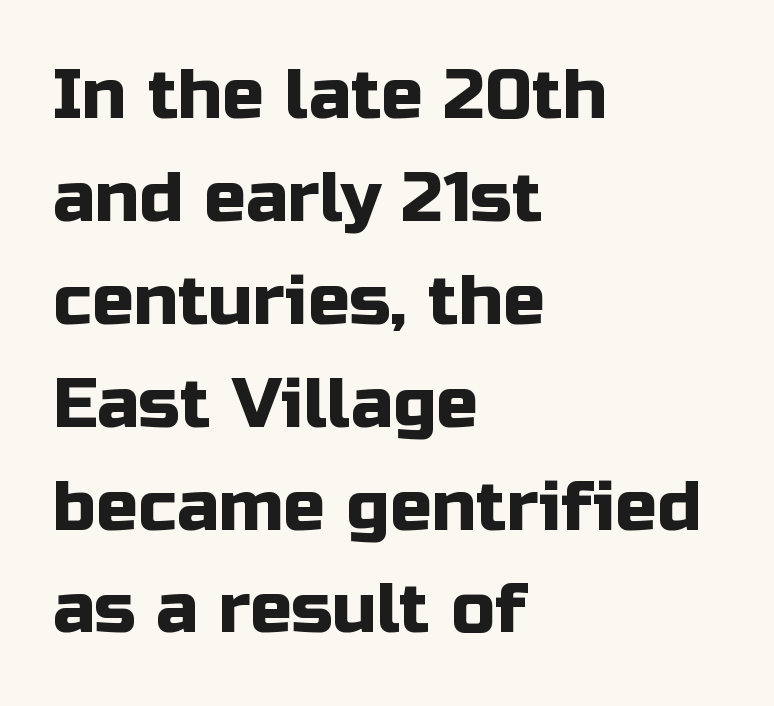
Q: Is the text italic (slanted)? A: No, it is upright.
Q: Is the typeface a serif or a sans-serif typeface? A: Sans-serif.
Q: Is the text underlined? A: No.
Q: How is the paragraph aligned? A: Left-aligned.
Q: Is the spacing between letters normal or unusually wide? A: Normal.
Q: Is the spacing between lines tight, normal or loose? A: Normal.
Q: Width (condensed, normal, or wide)? A: Normal.
Q: Stroke contrast? A: Low.
Q: x-height? A: Medium.
Q: Monospaced? A: No.
